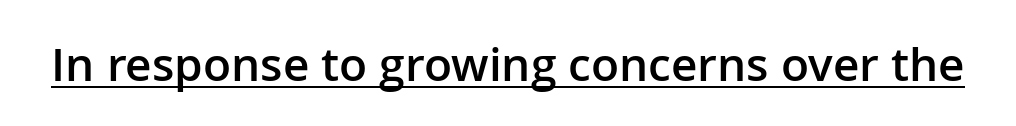
The image shows 46 px semibold sans-serif type, upright; set normal letter spacing, underlined; low stroke contrast and a medium x-height.
